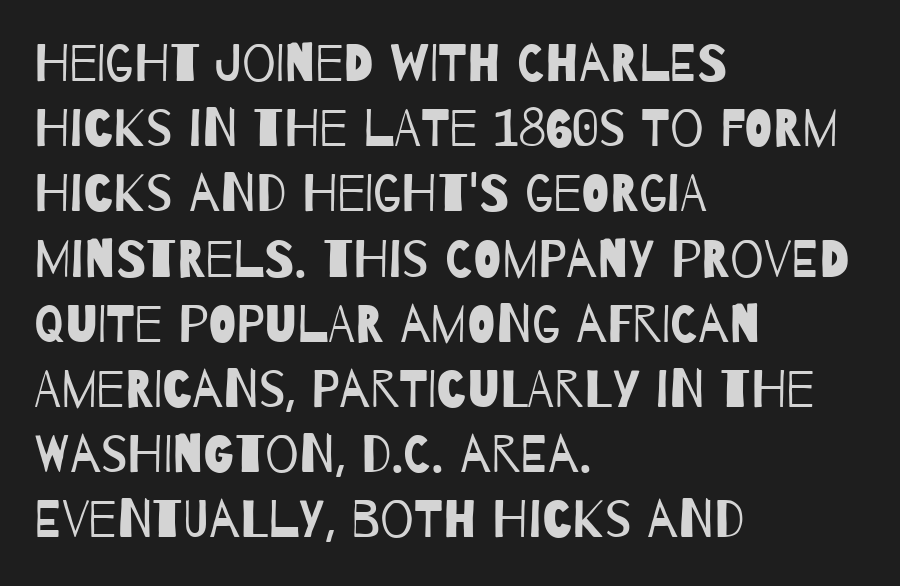
Standard letterfit; no display-style spreading of the glyphs. A student would call this left alignment; a typographer would say flush left, rag right. The space beneath each line is pristine and unruled. Character widths vary here, with narrow letters taking less room than wide ones. Classification — sans serif.
